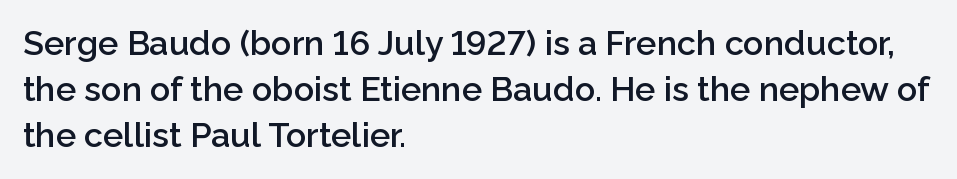
Proportional: the letters do not fall into vertical columns. Is the block centered? No — it sits flush against the left margin. This sample uses an upright cut, with every glyph sitting square on the baseline. This block has exactly the height ordinary leading produces. The baseline area is clear.
